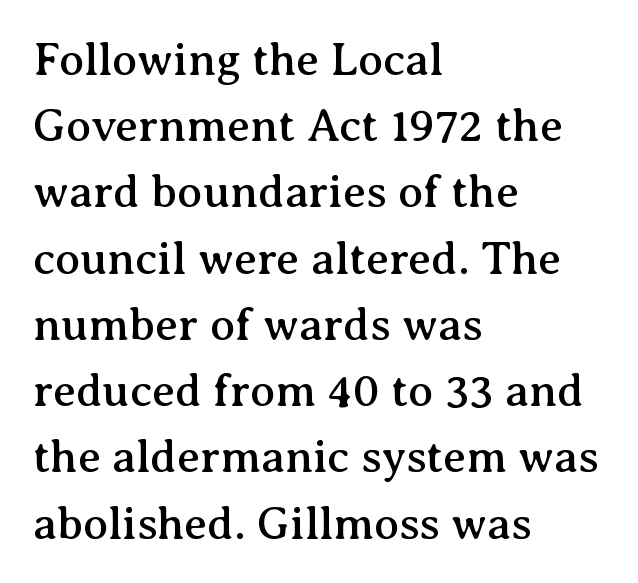
The image shows 46 px serif type, upright; set left-aligned, normal line spacing (1.44x), normal letter spacing, not underlined; medium stroke contrast and a medium x-height.
